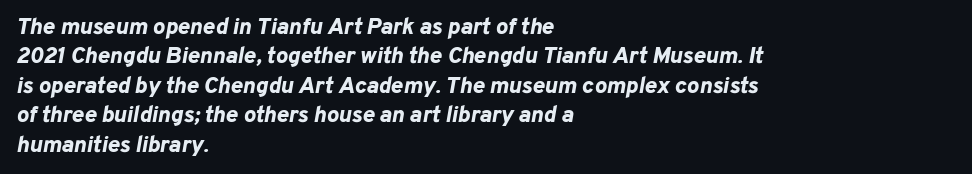
The image shows 23 px bold type, italic (leaning right); set left-aligned, normal line spacing (1.28x), normal letter spacing, not underlined.
